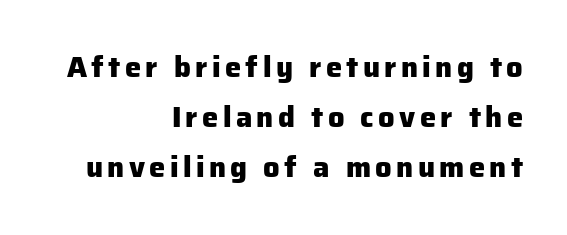
The text block is weighted toward the right margin, trailing off unevenly leftward. Spacing verdict: proportional, widths tailored to each character. The glyphs have the mass of a bold cut. This sample uses a sans-serif face.
